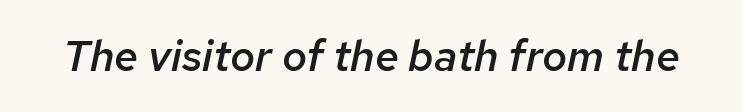
Think of a printed novel: that variable character pitch is what you see here. Nobody touched the tracking dial on this one. The lettering tilts uniformly, giving the passage an italic look. This rendering features lettering with no underline.
